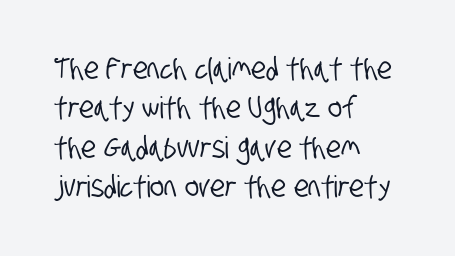
{"serif": "no", "width": "condensed", "stroke_contrast": "low", "x_height": "large", "monospaced": "no", "underline": "no", "align": "left", "line_spacing": "normal", "line_spacing_ratio": 1.31, "letter_spacing": "normal", "letter_spacing_em": 0.0, "glyph_px": 30}
